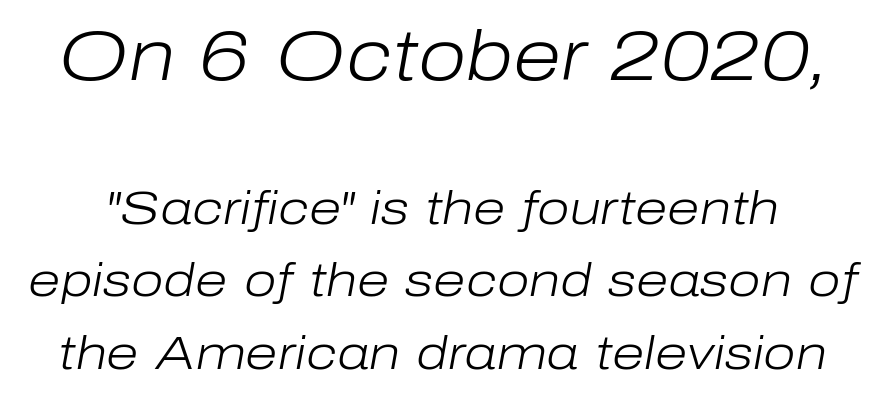
Each stroke keeps to a modest, everyday thickness or less. The vertical gap from one line to the next is medium. The letters sit at their default tracking, neither squeezed nor spread. Which chunk is bigger? The first one — the top block dwarfs the bottom.
